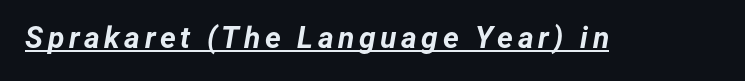
{"italic": "yes", "lean": "right", "slant_degrees": 12, "bold": "yes", "weight": "bold", "width": "normal", "stroke_contrast": "low", "x_height": "medium", "monospaced": "no", "underline": "yes", "glyph_px": 30}
